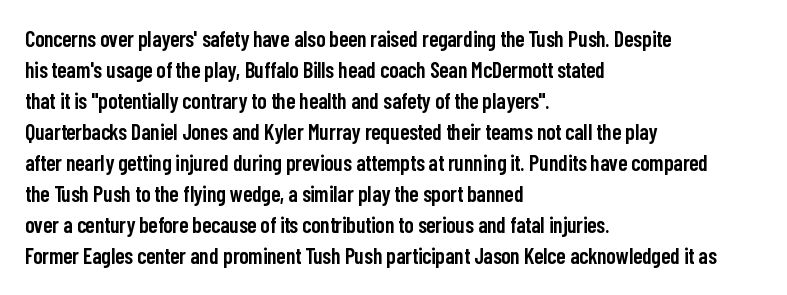
{"italic": "no", "bold": "semi", "underline": "no", "align": "left", "line_spacing": "normal", "line_spacing_ratio": 1.41, "letter_spacing": "normal", "letter_spacing_em": 0.0, "glyph_px": 22}
